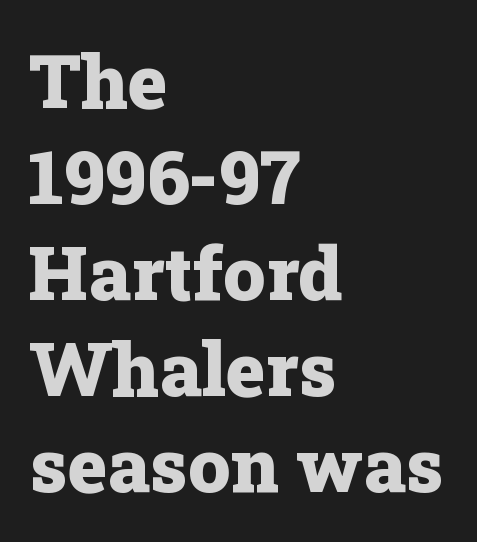
The image shows 75 px heavy serif type, upright; set left-aligned, normal line spacing (1.28x), normal letter spacing, not underlined; low stroke contrast and a medium x-height.
